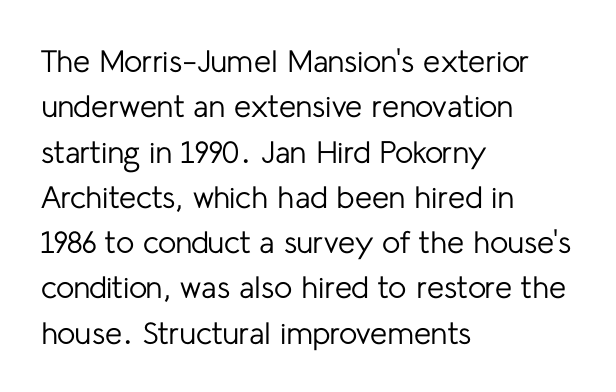
{"serif": "no", "italic": "no", "bold": "no", "weight": "regular", "width": "normal", "stroke_contrast": "low", "x_height": "medium", "monospaced": "no", "underline": "no", "align": "left", "line_spacing": "normal", "line_spacing_ratio": 1.46, "letter_spacing": "normal", "letter_spacing_em": 0.0, "glyph_px": 31}
